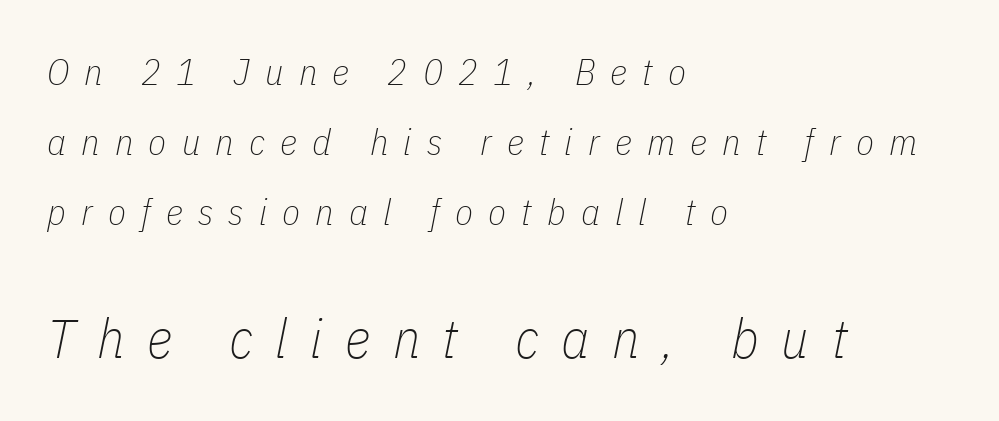
{"italic": "yes", "lean": "right", "slant_degrees": 11, "bold": "no", "weight": "thin", "width": "condensed", "stroke_contrast": "low", "x_height": "medium", "monospaced": "no", "underline": "no", "align": "left", "line_spacing_ratio": 1.89, "letter_spacing": "wide", "letter_spacing_em": 0.41, "larger_block": "second", "size_ratio": 1.49, "glyph_px": 55}
